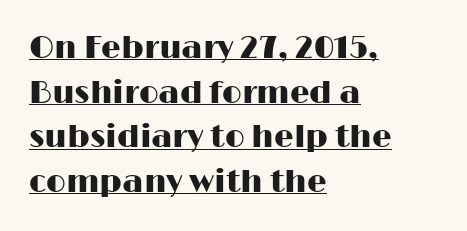
{"serif": "no", "italic": "no", "width": "wide", "stroke_contrast": "high", "x_height": "medium", "monospaced": "no", "underline": "yes", "align": "left", "line_spacing": "normal", "line_spacing_ratio": 1.44, "letter_spacing": "normal", "letter_spacing_em": 0.0, "glyph_px": 31}
